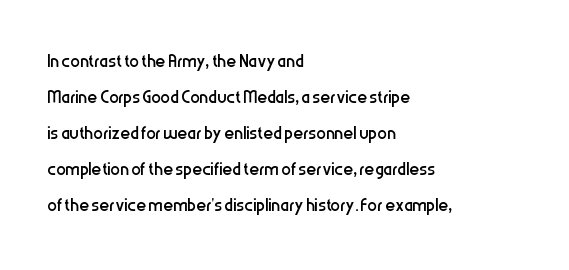
{"italic": "no", "bold": "no", "underline": "no", "align": "left", "line_spacing": "normal", "line_spacing_ratio": 1.5, "letter_spacing": "normal", "letter_spacing_em": 0.0, "glyph_px": 24}
